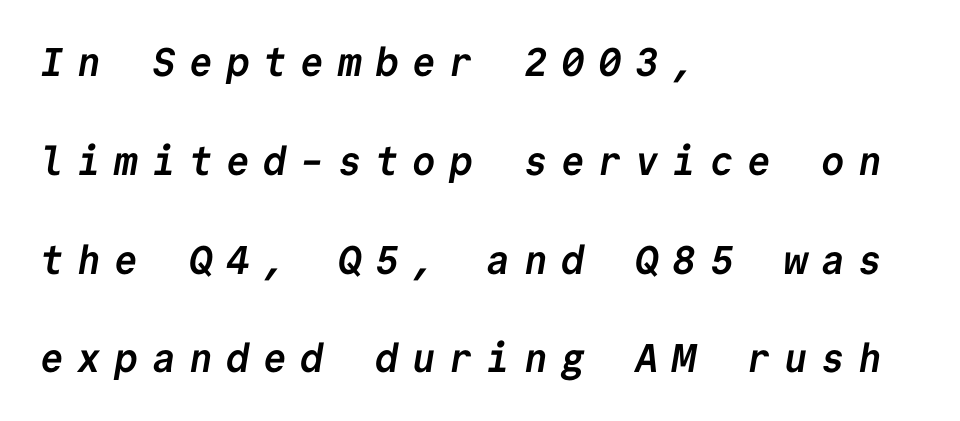
The image shows 40 px semibold sans-serif type, monospaced; set left-aligned, loose line spacing (2.47x), unusually wide letter spacing (+0.33 em), not underlined; low stroke contrast and a medium x-height.
